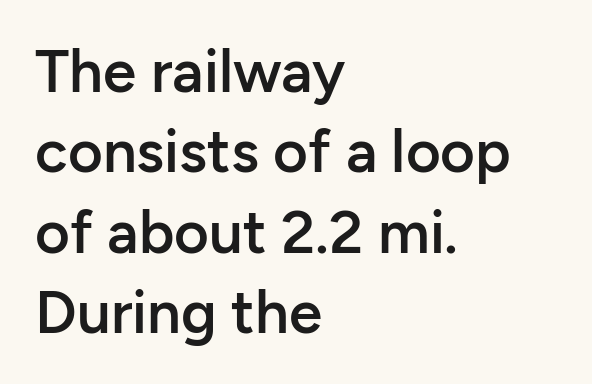
Does the leading feel generous? No, just average. Lines of text with bare space underneath. Proportional: the letters do not fall into vertical columns. This sample uses plain, unmodified letter spacing. Nope, not italic — everything's standing straight. The characters display no serif detailing; their extremities are plain.
